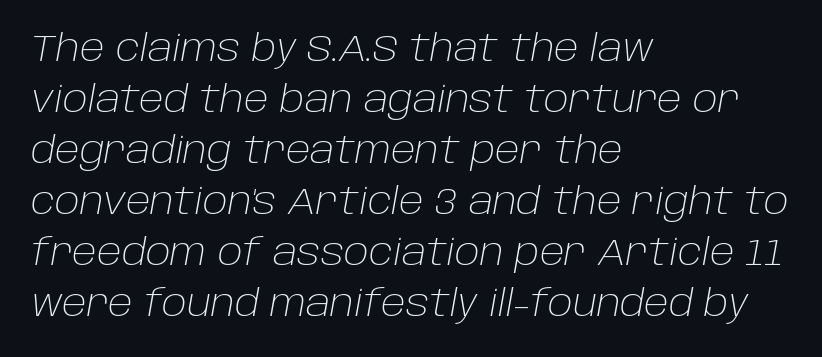
{"italic": "yes", "lean": "right", "slant_degrees": 10, "bold": "no", "weight": "light", "width": "normal", "stroke_contrast": "low", "x_height": "large", "monospaced": "no", "underline": "no", "align": "left", "line_spacing": "normal", "line_spacing_ratio": 1.38, "letter_spacing": "normal", "letter_spacing_em": 0.0, "glyph_px": 37}
